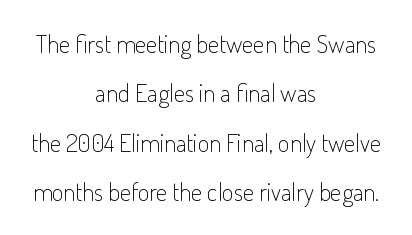
Baseline-to-baseline distance is far greater than the letter height. Compared with a flush-left layout, this one balances lines on the center instead. Default kerning and tracking; the words read as compact shapes. No extra ink here — the face is not bold. Beneath every word, the page is bare.
